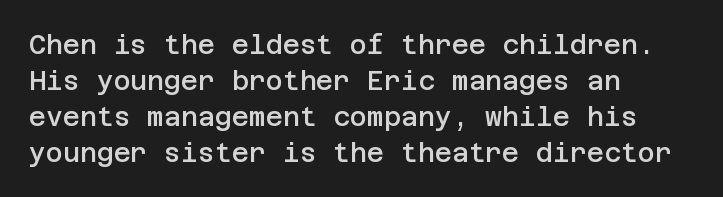
Q: Is the text bold? A: Semi-bold.
Q: Is the text italic (slanted)? A: No, it is upright.
Q: Is the text underlined? A: No.
Q: How is the paragraph aligned? A: Left-aligned.
Q: Is the spacing between letters normal or unusually wide? A: Normal.
Q: Is the spacing between lines tight, normal or loose? A: Normal.
